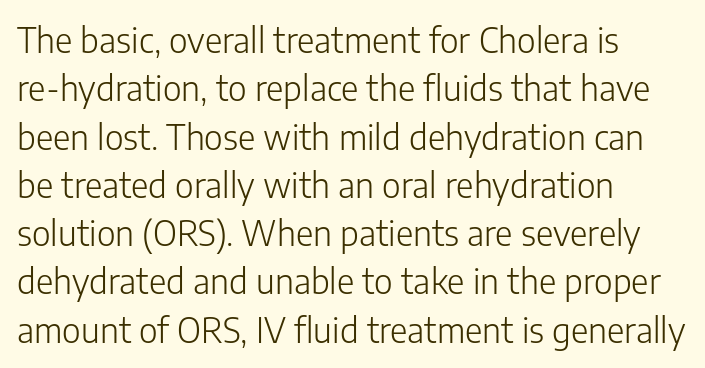
Q: Is the text bold? A: No.
Q: Is the text italic (slanted)? A: No, it is upright.
Q: Is the typeface a serif or a sans-serif typeface? A: Sans-serif.
Q: Is the text underlined? A: No.
Q: How is the paragraph aligned? A: Left-aligned.
Q: Is the spacing between letters normal or unusually wide? A: Normal.
Q: Is the spacing between lines tight, normal or loose? A: Normal.
Q: Width (condensed, normal, or wide)? A: Normal.
Q: Stroke contrast? A: Low.
Q: x-height? A: Medium.
Q: Monospaced? A: No.
